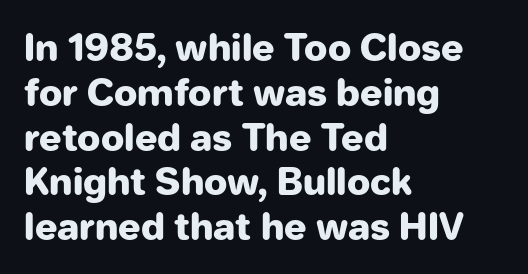
{"serif": "no", "italic": "no", "bold": "yes", "weight": "heavy", "width": "normal", "stroke_contrast": "low", "x_height": "medium", "monospaced": "no", "underline": "no", "align": "left", "line_spacing_ratio": 1.21, "letter_spacing": "normal", "letter_spacing_em": 0.0, "glyph_px": 37}
